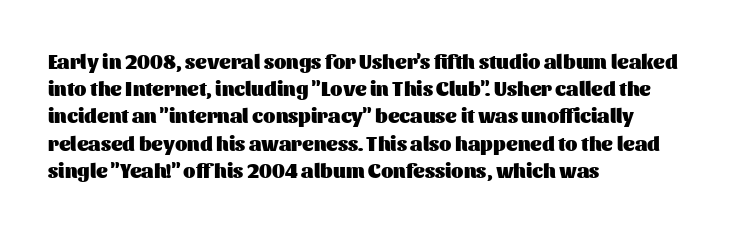
Q: Is the text bold? A: Yes.
Q: Is the text italic (slanted)? A: No, it is upright.
Q: Is the text underlined? A: No.
Q: How is the paragraph aligned? A: Left-aligned.
Q: Is the spacing between letters normal or unusually wide? A: Normal.
Q: Is the spacing between lines tight, normal or loose? A: Normal.
